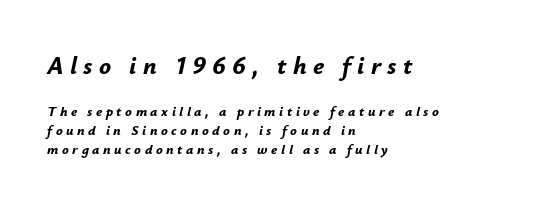
The image shows 25 px bold type, italic (leaning right); set left-aligned, normal line spacing (1.36x), unusually wide letter spacing (+0.25 em), not underlined; the first (top) block is 1.79x larger.
